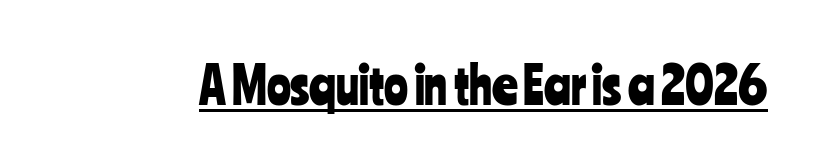
Q: Is the text italic (slanted)? A: No, it is upright.
Q: Is the typeface a serif or a sans-serif typeface? A: Sans-serif.
Q: Is the text underlined? A: Yes.
Q: Is the spacing between letters normal or unusually wide? A: Normal.
Q: Width (condensed, normal, or wide)? A: Condensed.
Q: Stroke contrast? A: Low.
Q: x-height? A: Medium.
Q: Monospaced? A: No.
